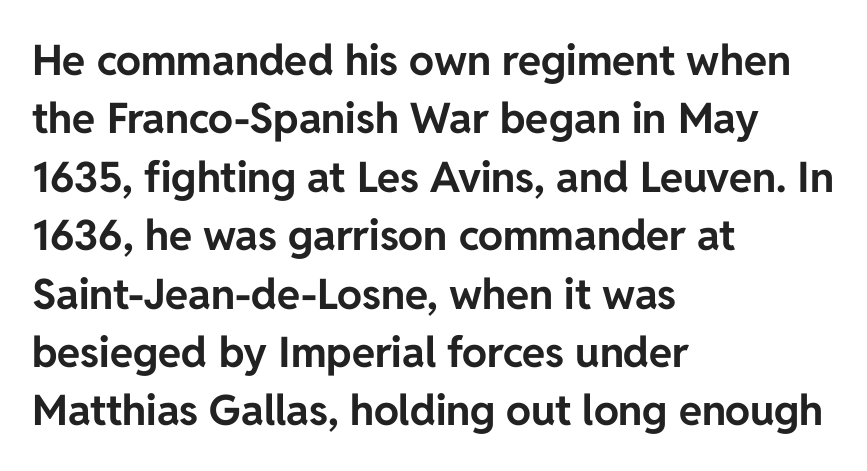
The image shows 42 px bold sans-serif type, upright; set left-aligned, normal line spacing (1.39x), normal letter spacing, not underlined; low stroke contrast and a medium x-height.
